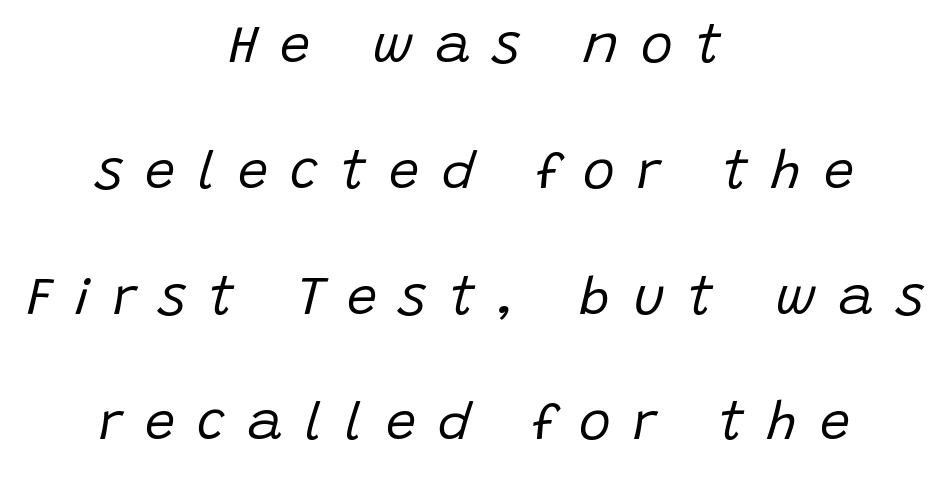
Q: Is the text bold? A: No.
Q: Is the text italic (slanted)? A: Yes, it leans right by about 15 degrees.
Q: Is the text underlined? A: No.
Q: How is the paragraph aligned? A: Centered.
Q: Is the spacing between letters normal or unusually wide? A: Unusually wide.
Q: Is the spacing between lines tight, normal or loose? A: Loose.
Q: Width (condensed, normal, or wide)? A: Normal.
Q: Stroke contrast? A: Low.
Q: x-height? A: Large.
Q: Monospaced? A: No.
